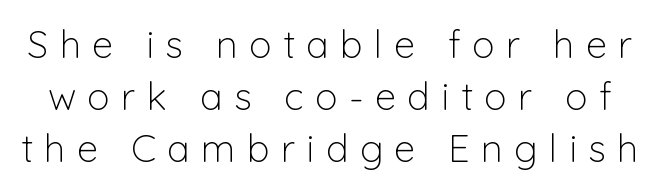
The image shows 38 px light sans-serif type, upright; set normal line spacing (1.37x), unusually wide letter spacing (+0.3 em), not underlined; low stroke contrast and a medium x-height.
